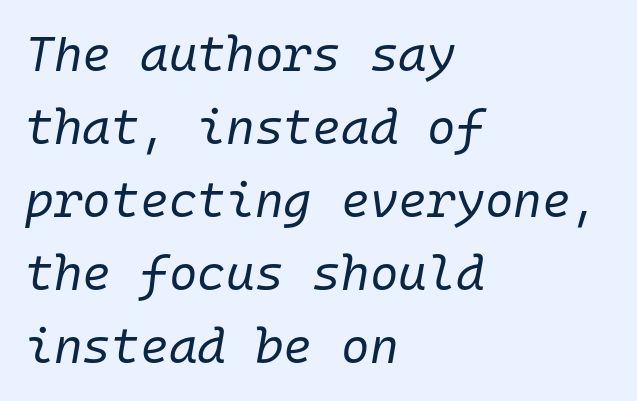
Weight: in the light-to-regular range. Honestly, the letter spacing is just normal — you wouldn't notice it. Summary of vertical rhythm: regular, with standard interline spacing. Every character here occupies the same horizontal width, giving the sample a typewriter-like rhythm.
